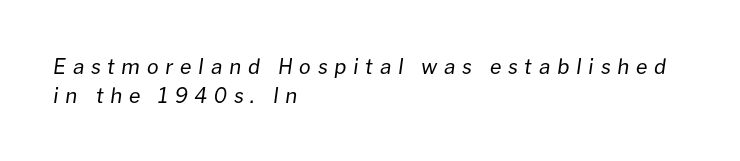
Q: Is the text bold? A: No.
Q: Is the text italic (slanted)? A: Yes, it leans right by about 8 degrees.
Q: Is the text underlined? A: No.
Q: How is the paragraph aligned? A: Left-aligned.
Q: Is the spacing between letters normal or unusually wide? A: Unusually wide.
Q: Is the spacing between lines tight, normal or loose? A: Normal.
